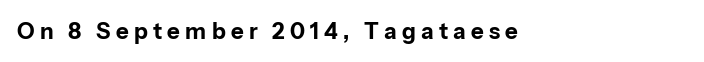
{"italic": "no", "bold": "yes", "underline": "no", "align": "left", "letter_spacing": "wide", "letter_spacing_em": 0.24, "glyph_px": 22}
